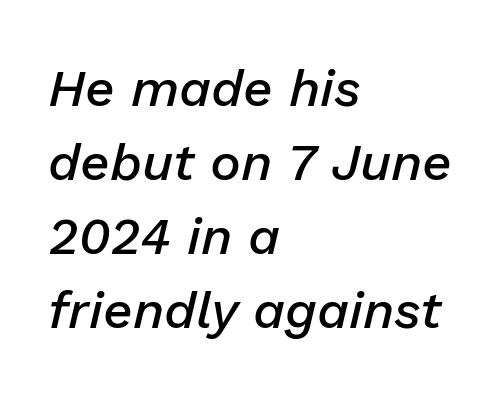
Does extra space separate the letters? No, they use regular spacing. It's the slanting kind of type. Decoration check: the copy has no underline. Visually the block forms a straight wall on the left and a jagged coastline on the right. Bold? Not quite — semibold, heavier than regular but stopping short.
